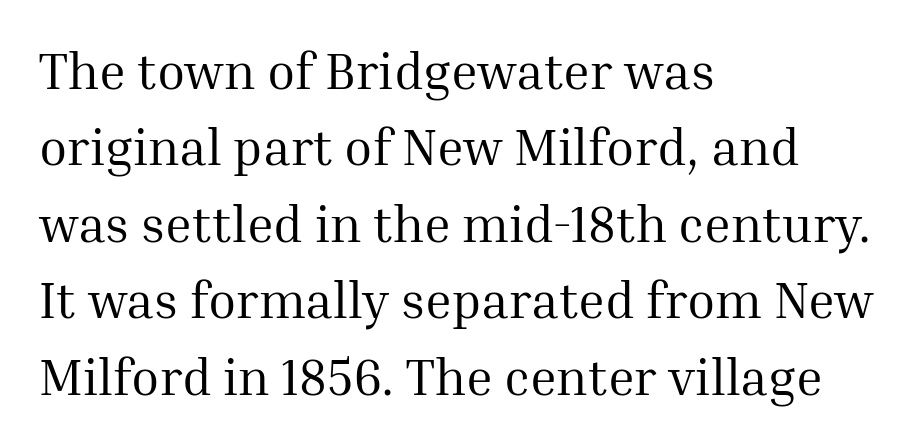
The image shows 51 px regular-weight serif type, upright; set left-aligned, normal line spacing (1.5x), normal letter spacing, not underlined; medium stroke contrast and a medium x-height.
